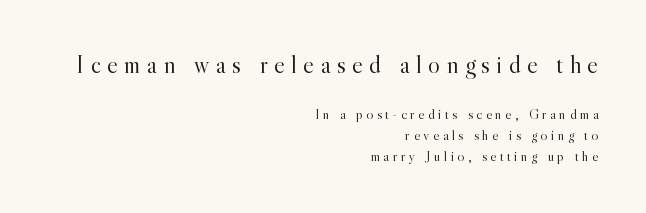
Summary of weight: not heavy and not bold. Reading down the block, your eye finds every line finishing at a fixed right position. In terms of letterspacing, this is a distinctly airy, spread setting. Does the lettering tilt? It doesn't — this is upright. Vertical spacing — default.
